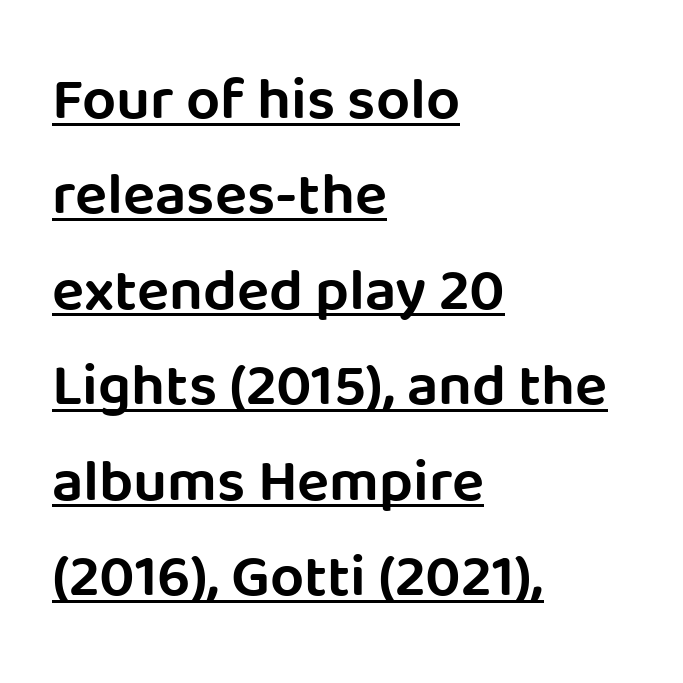
Q: Is the text italic (slanted)? A: No, it is upright.
Q: Is the typeface a serif or a sans-serif typeface? A: Sans-serif.
Q: Is the text underlined? A: Yes.
Q: How is the paragraph aligned? A: Left-aligned.
Q: Is the spacing between letters normal or unusually wide? A: Normal.
Q: Is the spacing between lines tight, normal or loose? A: Normal.
Q: Width (condensed, normal, or wide)? A: Normal.
Q: Stroke contrast? A: Low.
Q: x-height? A: Large.
Q: Monospaced? A: No.
